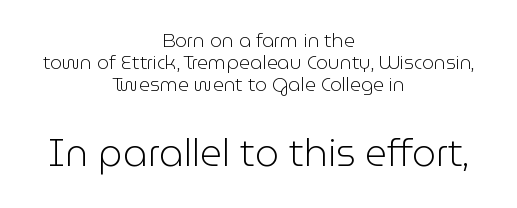
The following chunk of copy outweighs the initial chunk in type size. Rendered with straight, roman letterforms. Serif or sans? Sans — the stroke terminals are bare. The type is set solid horizontally, with unmodified tracking.
